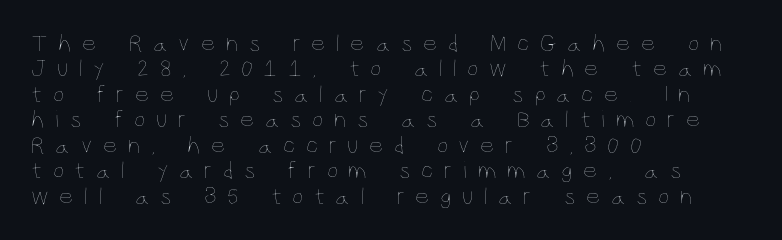
The image shows 25 px text type, upright; set left-aligned, tight line spacing (1.02x), unusually wide letter spacing (+0.42 em), not underlined.
